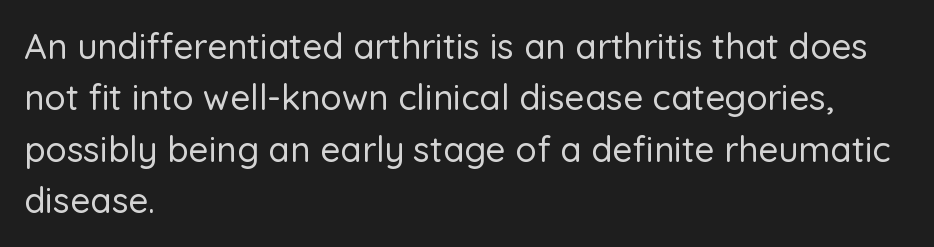
These lines keep a tight, regular rhythm from letter to letter. Teacher's note: observe the even left margin — that is flush-left alignment. Check the space under the baseline: it is left empty. Each letter's strokes conclude bluntly, with no projecting serifs. Is this a fixed-width face? No — the glyphs have proportional, varying widths.
